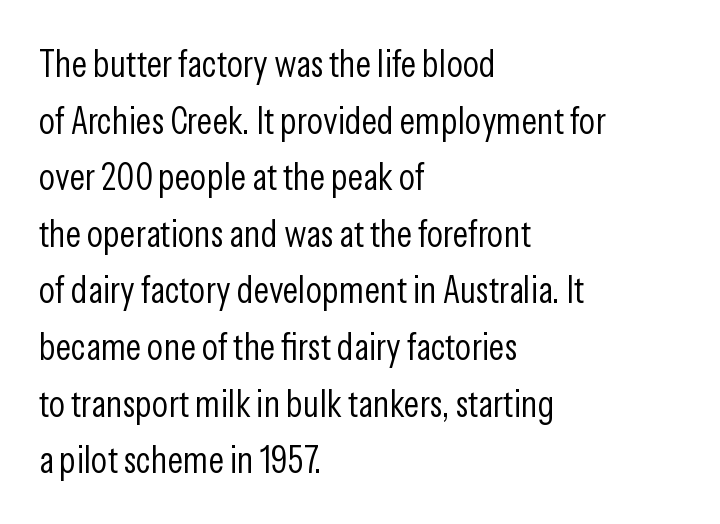
{"serif": "no", "italic": "no", "bold": "no", "weight": "light", "width": "condensed", "stroke_contrast": "low", "x_height": "medium", "monospaced": "no", "underline": "no", "align": "left", "line_spacing": "normal", "line_spacing_ratio": 1.49, "letter_spacing": "normal", "letter_spacing_em": 0.0, "glyph_px": 38}
